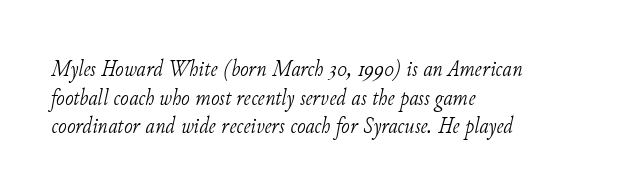
Letters rest on an invisible, unmarked baseline. No extra tracking has been applied to these lines. These glyphs show unthickened strokes, regular width or finer. Typeset ragged right — the left edge is the straight one.
